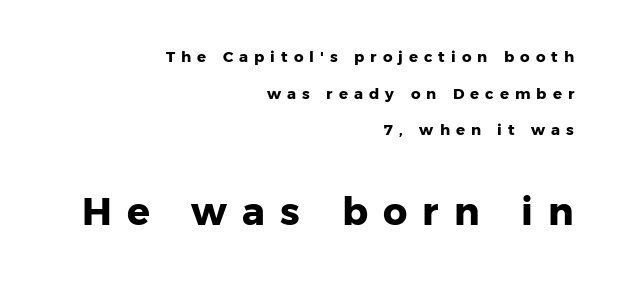
This sample has the flowing, uneven cadence of proportional lettering. Decoration check: the copy has no underline. Bold? Absolutely — the strokes are thick and heavy. Each new line begins a long way beneath the previous one. Character size in the trailing block exceeds that of the leading block. Tracking here is generous; glyphs stand well apart from one another.
